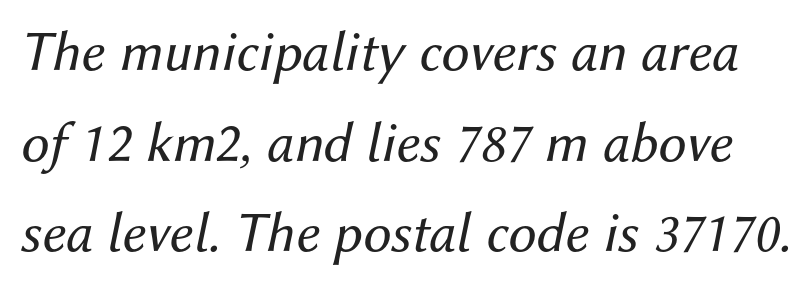
Observe the lean: these are italic letterforms. The rendering keeps characters at their native spacing. Counters stay open thanks to moderate or lighter strokes. Character widths vary here, with narrow letters taking less room than wide ones. Honestly, there is no underline to notice here at all. The rendering uses a moderate line-height, typical for paragraphs.
